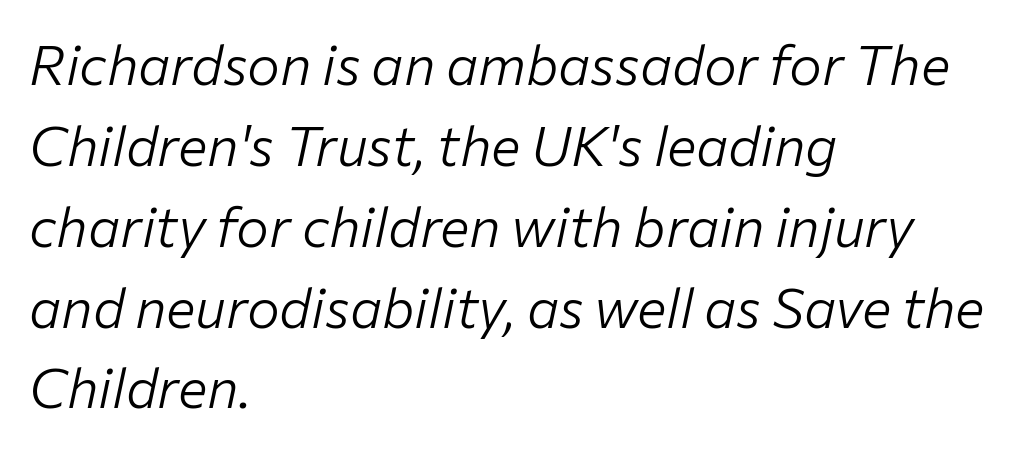
Weight: regular or lighter. The compositor pushed each line to the left boundary. Is the type slanted? Yes — the strokes lean at a clear angle. Looks like regular typesetting: each glyph gets only the width it needs.
